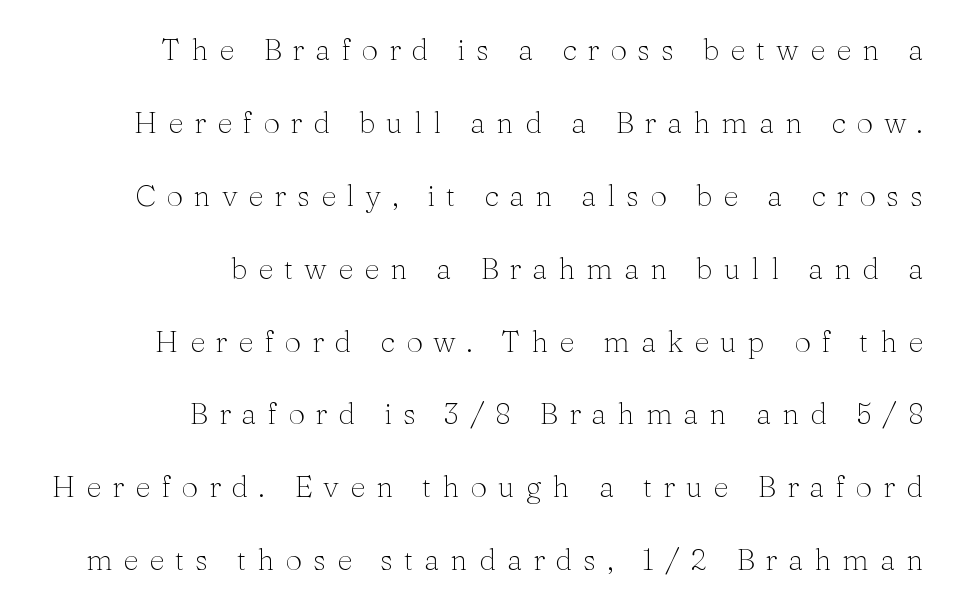
{"serif": "yes", "italic": "no", "bold": "no", "weight": "light", "width": "normal", "stroke_contrast": "medium", "x_height": "medium", "monospaced": "no", "underline": "no", "align": "right", "line_spacing": "loose", "line_spacing_ratio": 2.43, "letter_spacing": "wide", "letter_spacing_em": 0.36, "glyph_px": 30}
